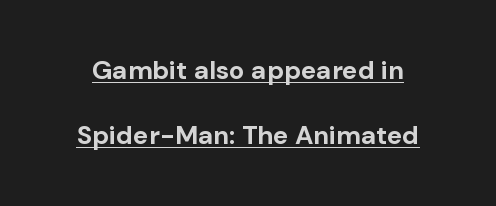
The image shows 26 px bold type, upright; set loose line spacing (2.5x), normal letter spacing, underlined.
